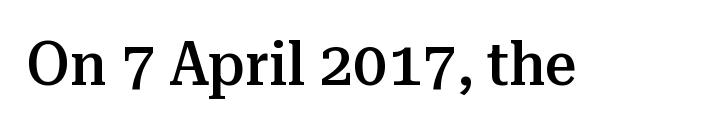
The image shows 62 px semibold serif type, upright; set normal letter spacing, not underlined; medium stroke contrast and a medium x-height.
